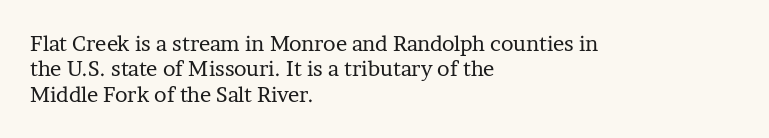
{"italic": "no", "bold": "no", "underline": "no", "align": "left", "line_spacing_ratio": 1.21, "letter_spacing": "normal", "letter_spacing_em": 0.0, "glyph_px": 21}
